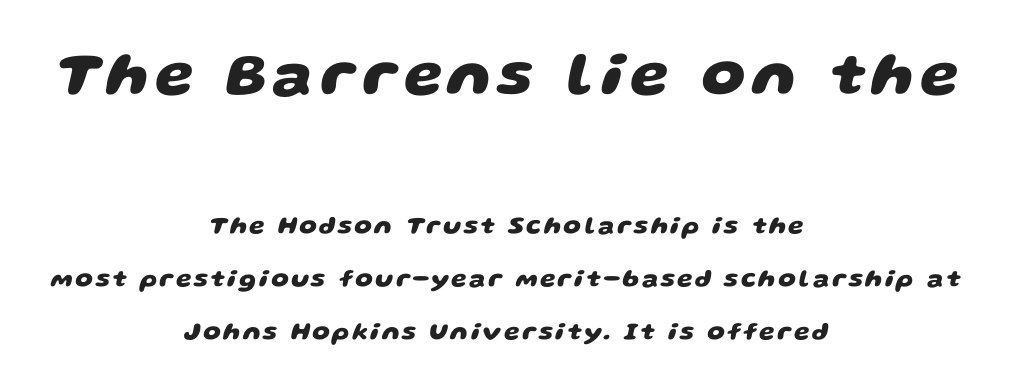
The image shows 62 px heavy, wide sans-serif type; set centered, loose line spacing (2.13x), not underlined; the first (top) block is 2.48x larger; low stroke contrast and a large x-height.
